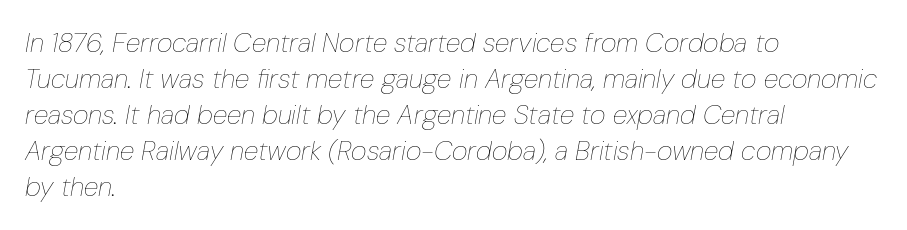
{"italic": "yes", "lean": "right", "slant_degrees": 10, "bold": "no", "underline": "no", "align": "left", "line_spacing": "normal", "line_spacing_ratio": 1.33, "letter_spacing": "normal", "letter_spacing_em": 0.0, "glyph_px": 27}
